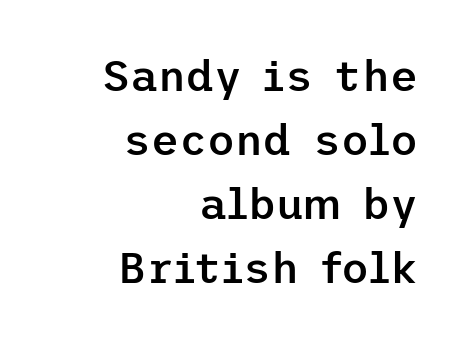
Caption: standard tracking, unaltered. In terms of leading, this rendering sits right in the middle. The glyphs in this specimen are sans serif. The letters stand straight up with perfectly vertical stems. Each row of text sits above clean, open space.
